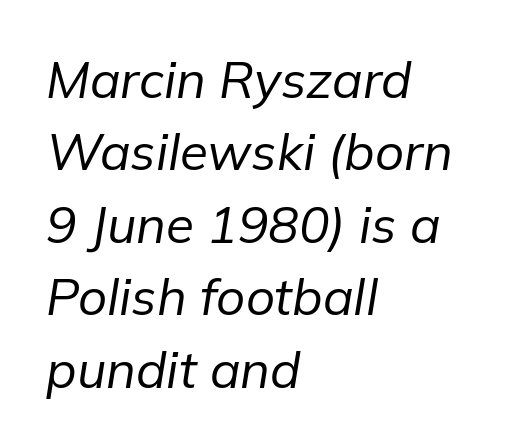
The image shows 51 px regular-weight type, italic (leaning right); set left-aligned, normal line spacing (1.42x), normal letter spacing, not underlined; low stroke contrast and a medium x-height.
